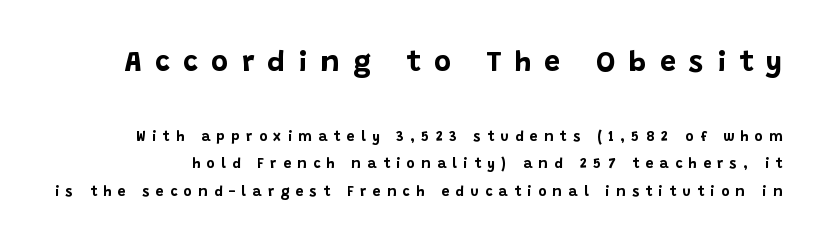
The image shows 29 px bold sans-serif type, upright; set loose line spacing (1.98x), unusually wide letter spacing (+0.46 em), not underlined; the first (top) block is 2.07x larger; low stroke contrast and a large x-height.
